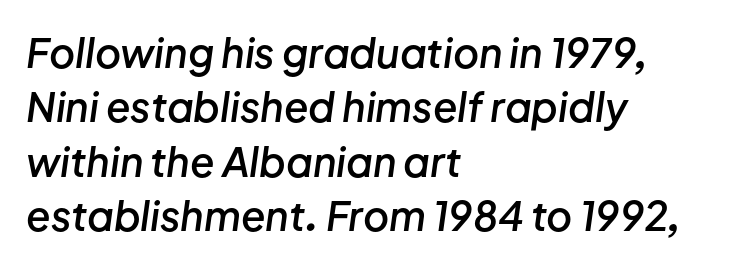
{"italic": "yes", "lean": "right", "slant_degrees": 8, "bold": "semi", "weight": "semibold", "width": "normal", "stroke_contrast": "low", "x_height": "medium", "monospaced": "no", "underline": "no", "align": "left", "line_spacing": "normal", "line_spacing_ratio": 1.36, "letter_spacing": "normal", "letter_spacing_em": 0.0, "glyph_px": 40}
